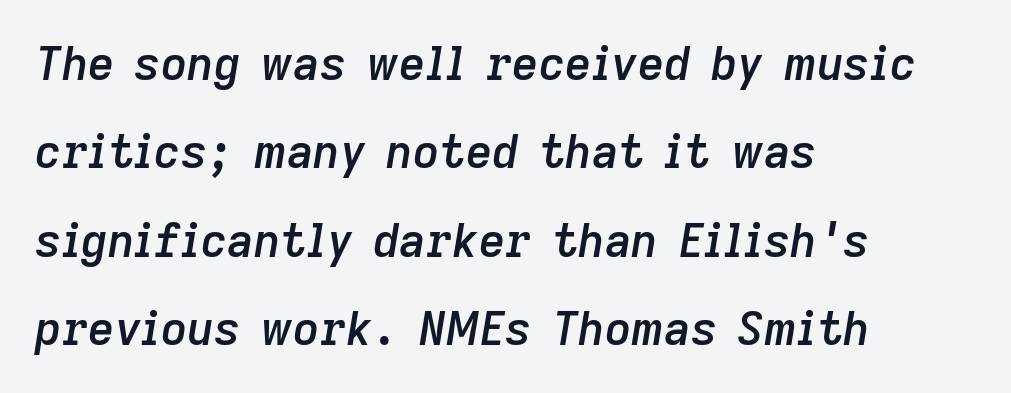
This rendering uses left alignment, leaving the right contour irregular. Standard letterfit; no display-style spreading of the glyphs. Students, this is semibold: more ink than regular, less than bold. Characters are canted at an angle relative to the baseline's perpendicular. Any mark beneath the type? The region is blank.
